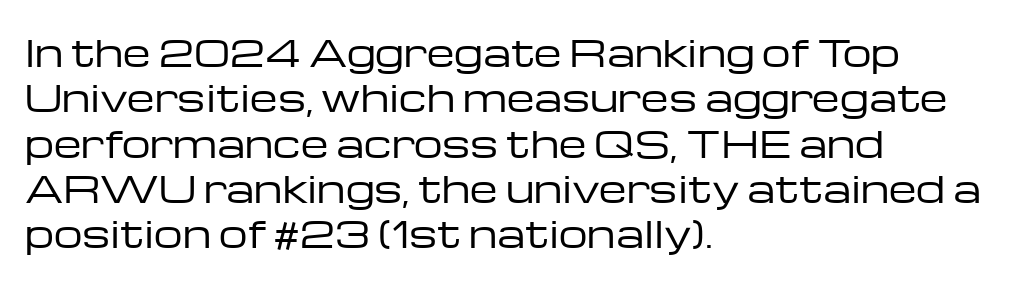
{"serif": "no", "italic": "no", "bold": "no", "weight": "regular", "width": "wide", "stroke_contrast": "low", "x_height": "medium", "monospaced": "no", "underline": "no", "align": "left", "line_spacing": "normal", "line_spacing_ratio": 1.26, "letter_spacing": "normal", "letter_spacing_em": 0.0, "glyph_px": 36}
